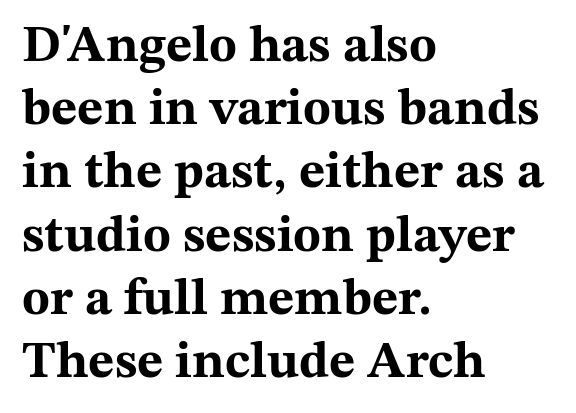
Q: Is the text bold? A: Yes.
Q: Is the text italic (slanted)? A: No, it is upright.
Q: Is the typeface a serif or a sans-serif typeface? A: Serif.
Q: Is the text underlined? A: No.
Q: How is the paragraph aligned? A: Left-aligned.
Q: Is the spacing between letters normal or unusually wide? A: Normal.
Q: Width (condensed, normal, or wide)? A: Wide.
Q: Stroke contrast? A: Medium.
Q: x-height? A: Medium.
Q: Monospaced? A: No.
